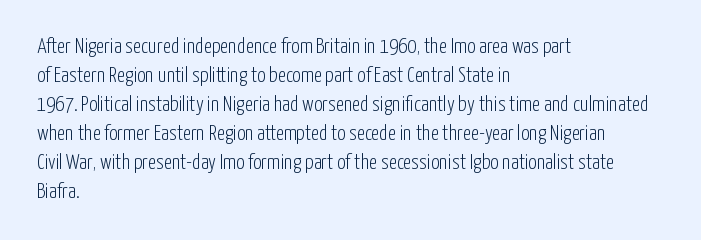
The image shows 21 px text type, upright; set left-aligned, normal line spacing (1.38x), normal letter spacing, not underlined.
